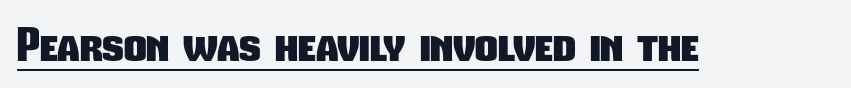
Q: Is the text bold? A: Yes.
Q: Is the typeface a serif or a sans-serif typeface? A: Sans-serif.
Q: Is the text underlined? A: Yes.
Q: Is the spacing between letters normal or unusually wide? A: Normal.
Q: Width (condensed, normal, or wide)? A: Condensed.
Q: Stroke contrast? A: Low.
Q: x-height? A: Medium.
Q: Monospaced? A: No.
